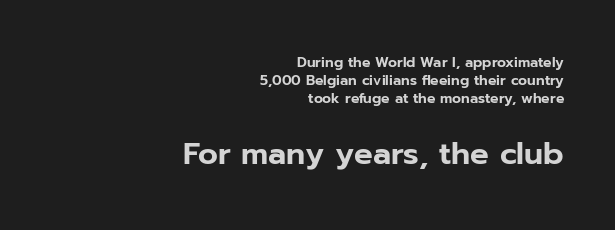
The image shows 31 px sans-serif type, upright; set right-aligned, normal line spacing (1.3x), normal letter spacing, not underlined; the second (bottom) block is 2.21x larger; low stroke contrast and a medium x-height.
